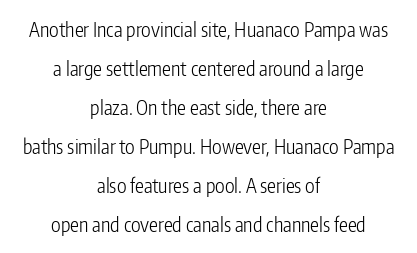
Q: Is the text bold? A: No.
Q: Is the text italic (slanted)? A: No, it is upright.
Q: Is the text underlined? A: No.
Q: How is the paragraph aligned? A: Centered.
Q: Is the spacing between letters normal or unusually wide? A: Normal.
Q: Is the spacing between lines tight, normal or loose? A: Loose.
